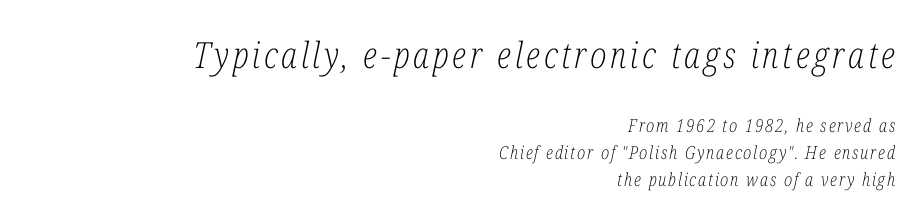
The paragraph shown leans on its right margin. Ink coverage per letter is moderate at most. The lettering tilts uniformly, giving the passage an italic look. Typographically, this falls in the serif category.
